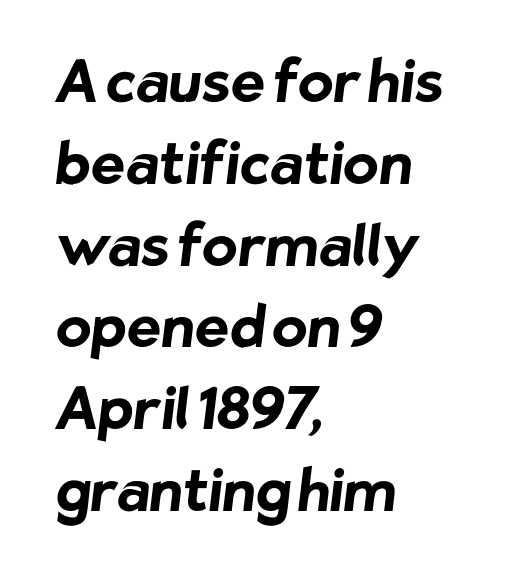
{"serif": "no", "bold": "yes", "weight": "bold", "width": "normal", "stroke_contrast": "low", "x_height": "medium", "monospaced": "no", "underline": "no", "align": "left", "line_spacing": "normal", "line_spacing_ratio": 1.41, "letter_spacing": "normal", "letter_spacing_em": 0.0, "glyph_px": 58}
